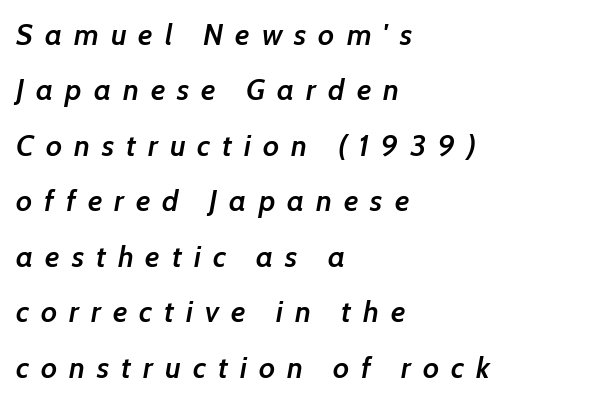
The image shows 30 px semibold type, italic (leaning right); set left-aligned, line spacing 1.85x, unusually wide letter spacing (+0.4 em), not underlined; low stroke contrast and a medium x-height.
